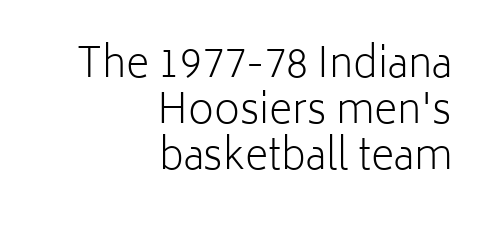
One glance says dense: line gaps are narrower than usual. Think of a printed novel: that variable character pitch is what you see here. The weight would be labelled regular, book, light, or lighter still. The specimen reads as upright at a glance.
